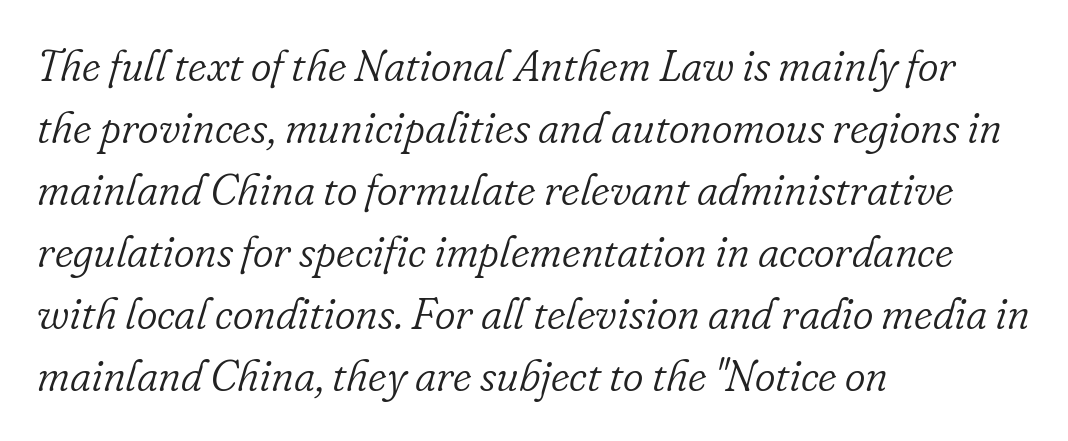
Q: Is the text bold? A: No.
Q: Is the text italic (slanted)? A: Yes, it leans right by about 16 degrees.
Q: Is the typeface a serif or a sans-serif typeface? A: Serif.
Q: Is the text underlined? A: No.
Q: How is the paragraph aligned? A: Left-aligned.
Q: Is the spacing between letters normal or unusually wide? A: Normal.
Q: Is the spacing between lines tight, normal or loose? A: Normal.
Q: Width (condensed, normal, or wide)? A: Normal.
Q: Stroke contrast? A: Low.
Q: x-height? A: Small.
Q: Monospaced? A: No.
